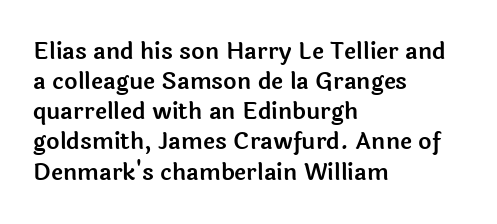
{"italic": "no", "underline": "no", "align": "left", "line_spacing": "normal", "line_spacing_ratio": 1.31, "letter_spacing": "normal", "letter_spacing_em": 0.0, "glyph_px": 23}
